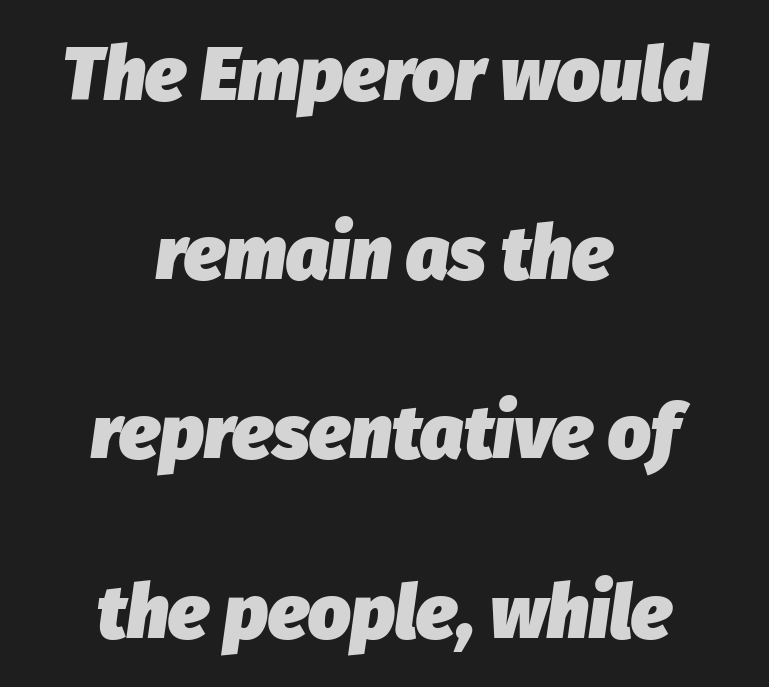
{"italic": "yes", "lean": "right", "slant_degrees": 8, "bold": "yes", "weight": "heavy", "width": "normal", "stroke_contrast": "low", "x_height": "medium", "monospaced": "no", "underline": "no", "align": "center", "line_spacing": "loose", "line_spacing_ratio": 2.39, "letter_spacing": "normal", "letter_spacing_em": 0.0, "glyph_px": 75}
